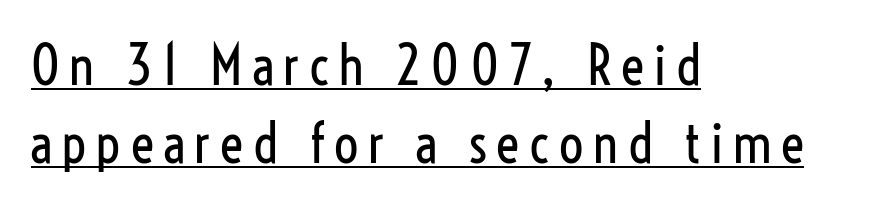
The image shows 54 px regular-weight, condensed sans-serif type, upright; set left-aligned, normal line spacing (1.44x), underlined; low stroke contrast and a medium x-height.
